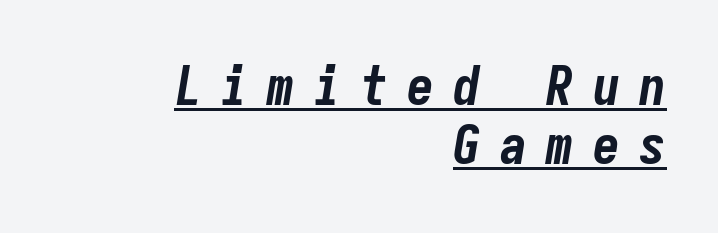
The image shows 54 px bold, condensed type, italic (leaning right), monospaced; set right-aligned, tight line spacing (1.1x), unusually wide letter spacing (+0.36 em), underlined; low stroke contrast and a medium x-height.
